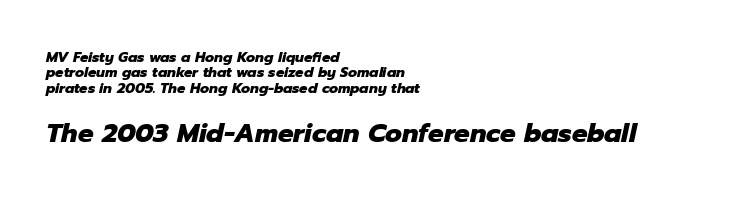
The image shows 26 px bold type, italic (leaning right); set left-aligned, tight line spacing (1.09x), normal letter spacing, not underlined; the second (bottom) block is 1.86x larger.
